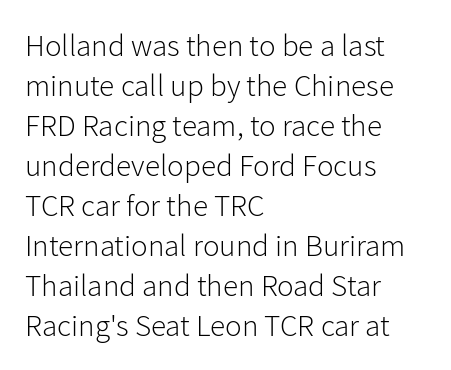
The image shows 31 px light sans-serif type, upright; set left-aligned, normal line spacing (1.29x), normal letter spacing, not underlined; low stroke contrast and a medium x-height.
